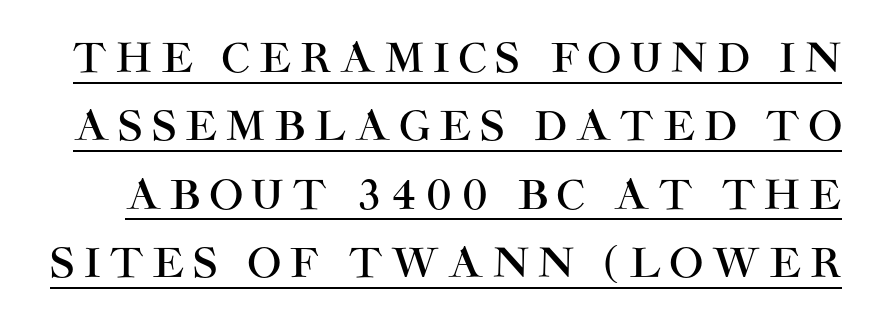
{"serif": "no", "italic": "no", "width": "normal", "stroke_contrast": "high", "x_height": "large", "monospaced": "no", "underline": "yes", "line_spacing_ratio": 1.71, "letter_spacing": "wide", "letter_spacing_em": 0.23, "glyph_px": 40}
